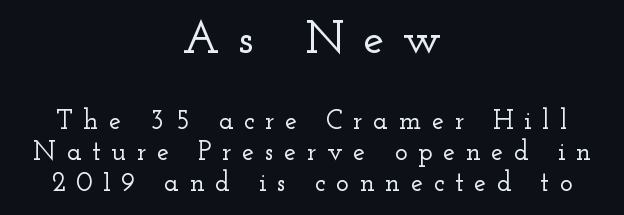
Leading: reduced. Character size in the leading block exceeds that of the trailing block. To sum up the face: it has serifs. The tracking reads as deliberately expanded to a designer's eye.
